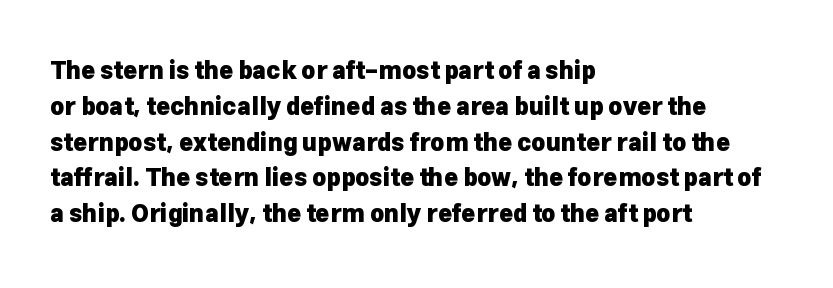
The image shows 24 px bold type, upright; set left-aligned, normal line spacing (1.49x), normal letter spacing, not underlined.
